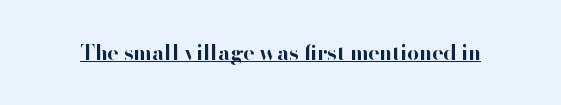
Q: Is the text bold? A: Yes.
Q: Is the text italic (slanted)? A: No, it is upright.
Q: Is the text underlined? A: Yes.
Q: Is the spacing between letters normal or unusually wide? A: Normal.
